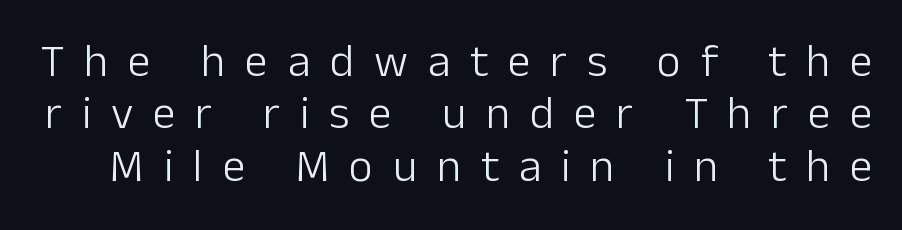
Designer's note — italics off, roman on. What kind of face is this? One without serifs — a sans. The typeface has the unassuming heft of standard copy or less. The rendering uses natural spacing where letterforms have individual widths. The passage shown has open, widely tracked lettering throughout. Closely set lines give the paragraph a compact silhouette.
